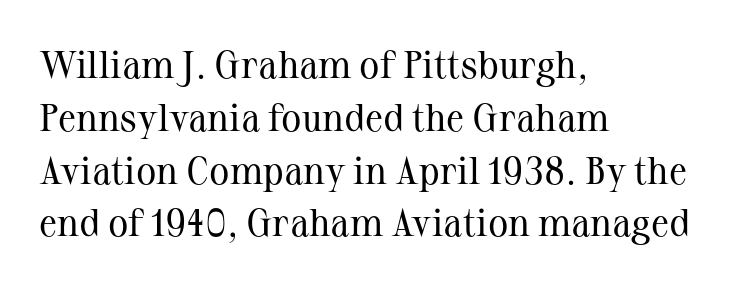
The compositor pushed each line to the left boundary. Type style note: has serifs. Short note: letters normally spaced. The rendering uses natural spacing where letterforms have individual widths. The letters stand straight up with perfectly vertical stems. These lines sit exactly where default settings would place them.
